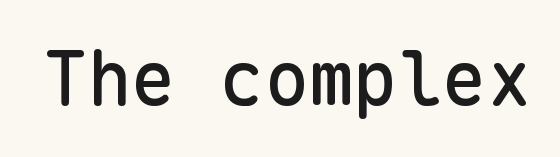
The words here are not underlined. Spacing between characters is what you'd get straight out of the box. The type sits square on the baseline with zero lean. Examine the stroke ends and you'll find no serifs. Monospaced: the letters line up in strict vertical columns.
